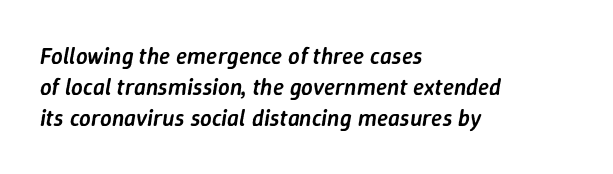
The image shows 23 px text type, italic (leaning right); set left-aligned, normal line spacing (1.34x), normal letter spacing, not underlined.
